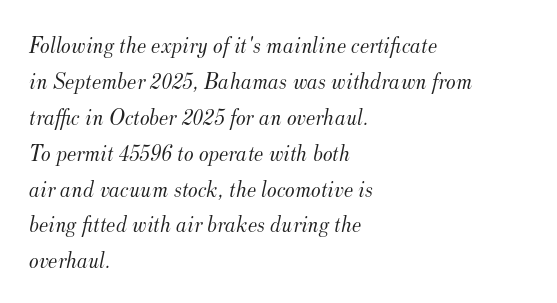
{"italic": "yes", "lean": "right", "slant_degrees": 12, "bold": "no", "underline": "no", "align": "left", "line_spacing": "normal", "line_spacing_ratio": 1.56, "letter_spacing": "normal", "letter_spacing_em": 0.0, "glyph_px": 23}
